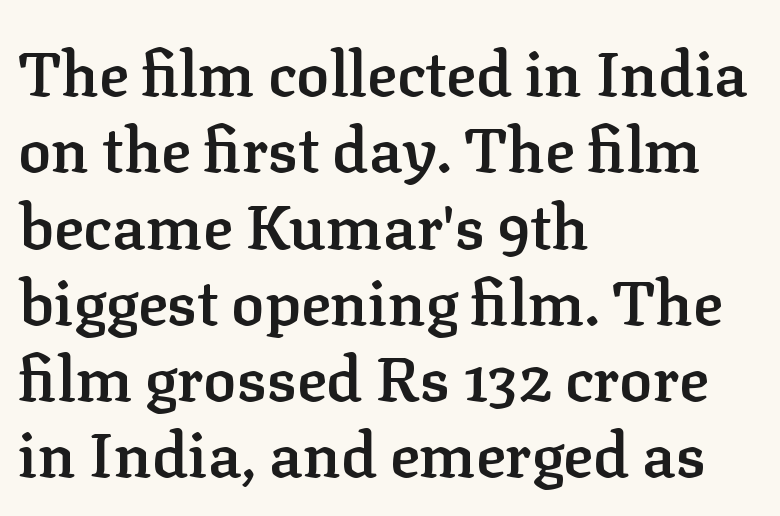
{"serif": "yes", "italic": "no", "bold": "semi", "weight": "semibold", "width": "normal", "stroke_contrast": "low", "x_height": "medium", "monospaced": "no", "underline": "no", "align": "left", "line_spacing_ratio": 1.23, "letter_spacing": "normal", "letter_spacing_em": 0.0, "glyph_px": 62}
